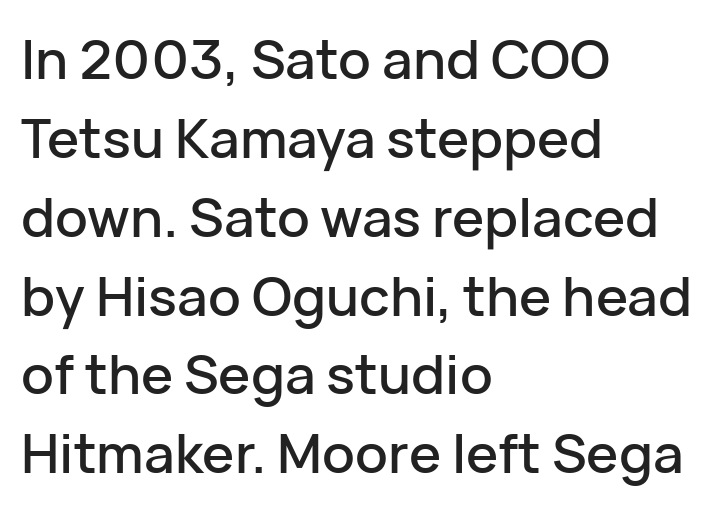
The image shows 54 px sans-serif type, upright; set left-aligned, normal line spacing (1.46x), normal letter spacing, not underlined; low stroke contrast and a medium x-height.
